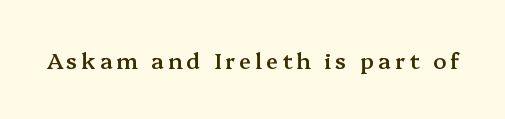
The image shows 22 px text type, upright; set not underlined.
